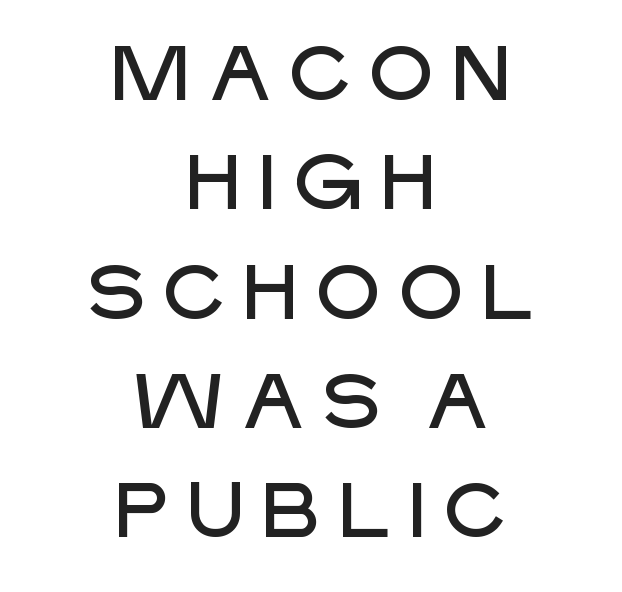
Q: Is the text italic (slanted)? A: No, it is upright.
Q: Is the typeface a serif or a sans-serif typeface? A: Sans-serif.
Q: Is the text underlined? A: No.
Q: How is the paragraph aligned? A: Centered.
Q: Is the spacing between lines tight, normal or loose? A: Normal.
Q: Width (condensed, normal, or wide)? A: Normal.
Q: Stroke contrast? A: Low.
Q: x-height? A: Large.
Q: Monospaced? A: No.
